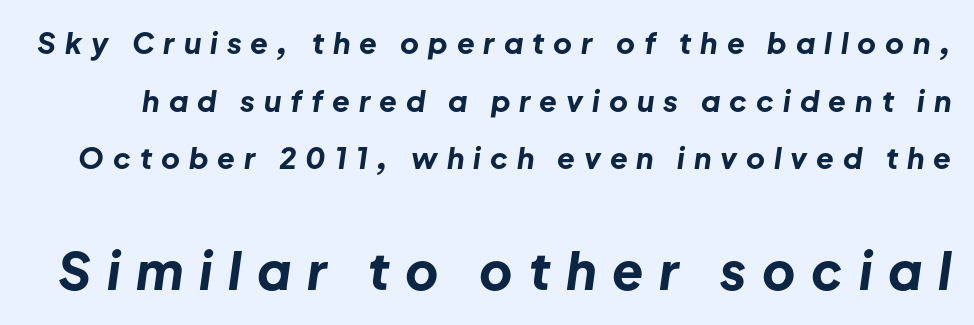
The image shows 51 px bold type, italic (leaning right); set loose line spacing (1.99x), unusually wide letter spacing (+0.31 em), not underlined; the second (bottom) block is 1.76x larger; low stroke contrast and a medium x-height.
